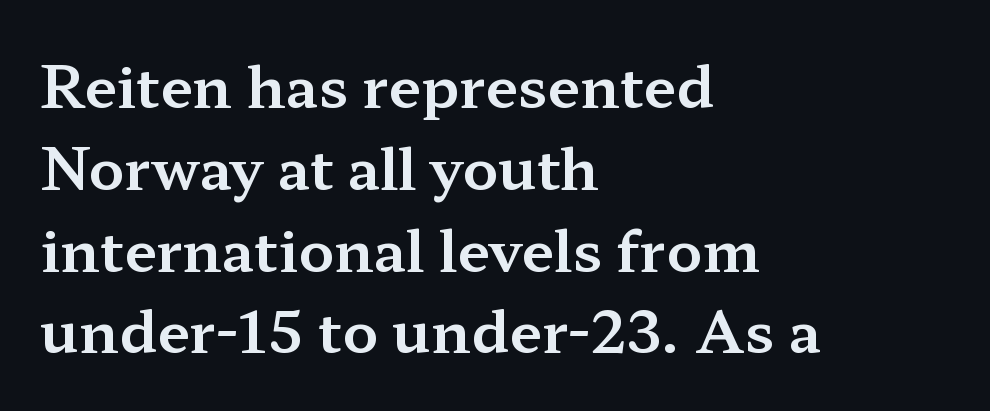
This sample is left-justified, so line endings fall wherever the words run out. The axis of the letterforms is exactly vertical. Lines of text with bare space underneath. Standard letterfit; no display-style spreading of the glyphs. This is serif lettering, the kind often seen in printed books. Baseline-to-baseline distance is the conventional proportion of letter height.
